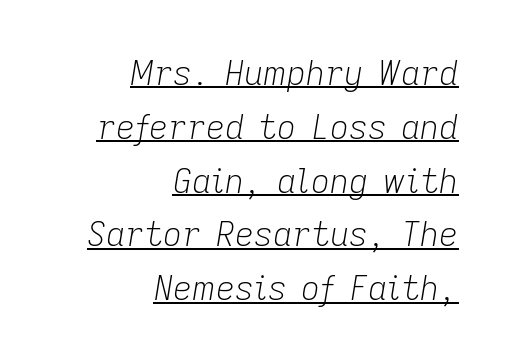
{"italic": "yes", "lean": "right", "slant_degrees": 9, "bold": "no", "weight": "light", "width": "normal", "stroke_contrast": "low", "x_height": "medium", "monospaced": "no", "underline": "yes", "align": "right", "line_spacing": "normal", "line_spacing_ratio": 1.63, "letter_spacing": "normal", "letter_spacing_em": 0.0, "glyph_px": 33}
